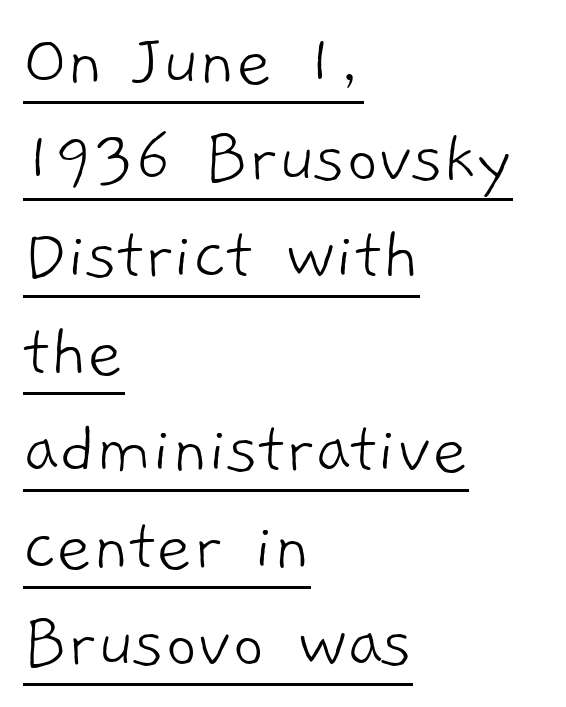
Looks like regular typesetting: each glyph gets only the width it needs. Does the copy run flush right? No — it runs flush left. The glyphs in this specimen are sans serif. Glyph-to-glyph distance matches everyday printed text.
